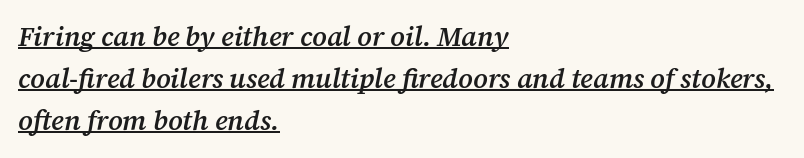
The rendering keeps characters at their native spacing. This sample is left-justified, so line endings fall wherever the words run out. Regarding leading, the lines here are spaced in the standard way. Firm but not heavy-handed strokes: this text is semibold.
